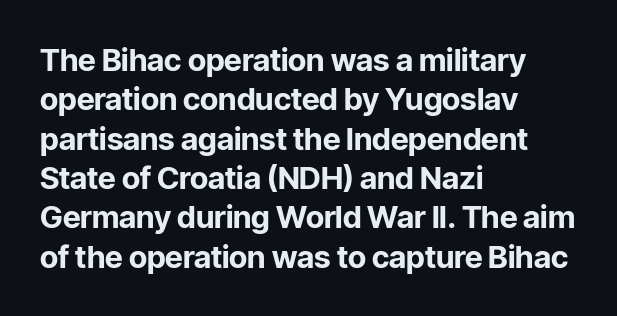
The image shows 31 px bold sans-serif type, upright; set left-aligned, normal line spacing (1.27x), normal letter spacing, not underlined; low stroke contrast and a medium x-height.
